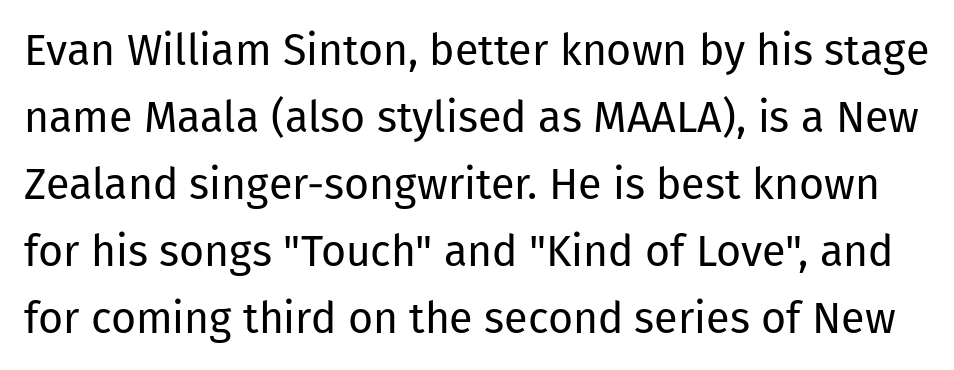
{"serif": "no", "italic": "no", "bold": "no", "weight": "regular", "width": "normal", "stroke_contrast": "low", "x_height": "medium", "monospaced": "no", "underline": "no", "line_spacing": "normal", "line_spacing_ratio": 1.56, "letter_spacing": "normal", "letter_spacing_em": 0.0, "glyph_px": 43}
